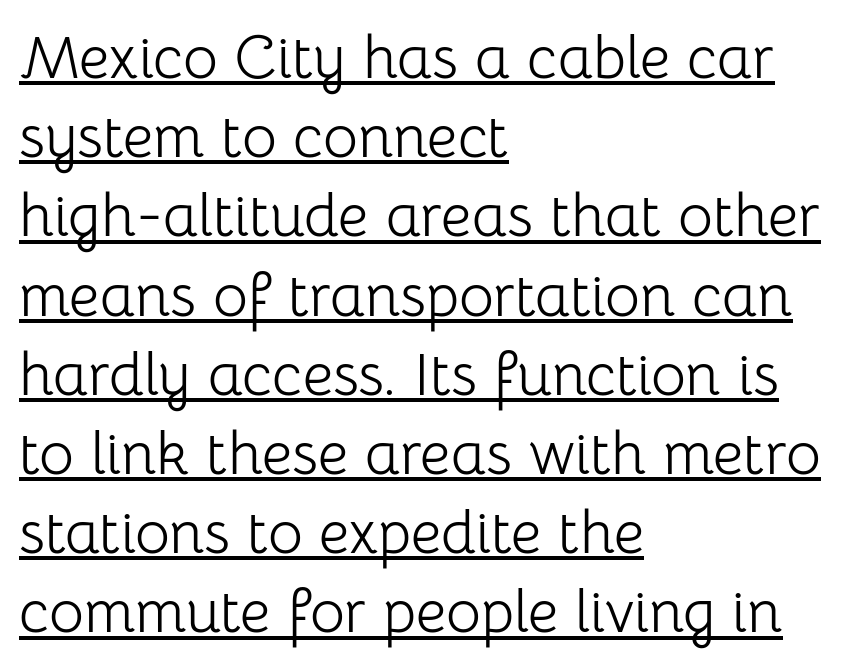
{"serif": "no", "italic": "no", "bold": "no", "weight": "light", "width": "normal", "stroke_contrast": "low", "x_height": "medium", "monospaced": "no", "underline": "yes", "align": "left", "line_spacing": "normal", "line_spacing_ratio": 1.32, "letter_spacing": "normal", "letter_spacing_em": 0.0, "glyph_px": 60}
